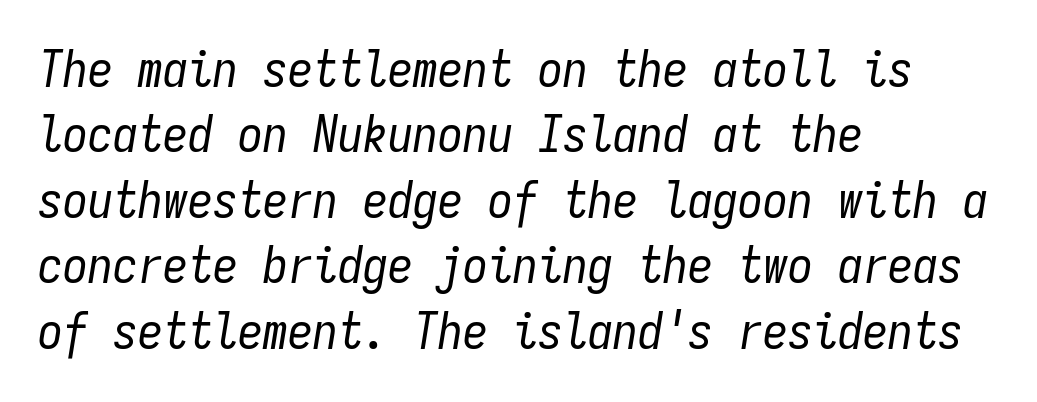
{"italic": "yes", "lean": "right", "slant_degrees": 9, "bold": "no", "weight": "regular", "width": "condensed", "stroke_contrast": "low", "x_height": "medium", "monospaced": "yes", "underline": "no", "align": "left", "line_spacing": "normal", "line_spacing_ratio": 1.31, "letter_spacing": "normal", "letter_spacing_em": 0.0, "glyph_px": 50}
